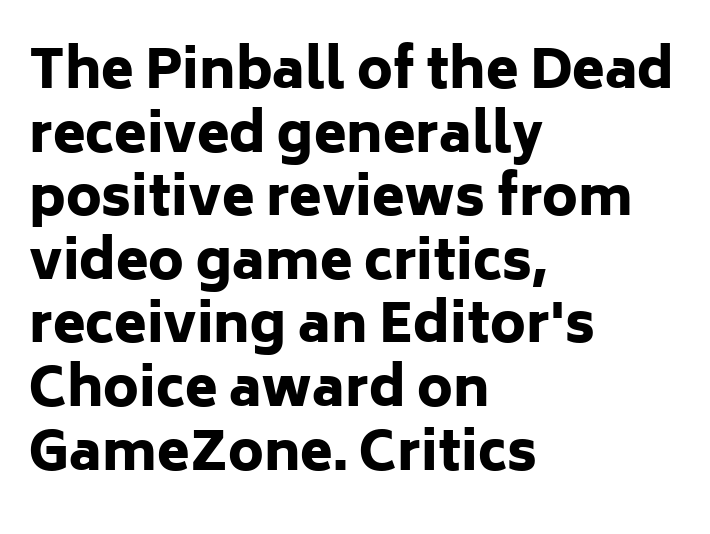
The image shows 53 px heavy sans-serif type, upright; set left-aligned, line spacing 1.2x, normal letter spacing, not underlined; low stroke contrast and a medium x-height.
